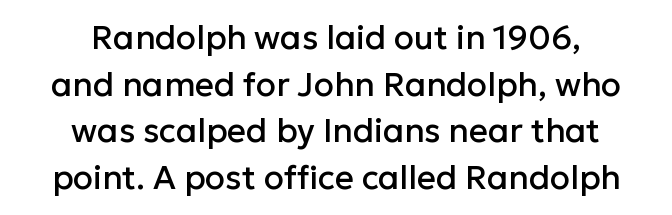
The image shows 33 px sans-serif type, upright; set centered, normal line spacing (1.41x), normal letter spacing, not underlined; low stroke contrast and a medium x-height.
